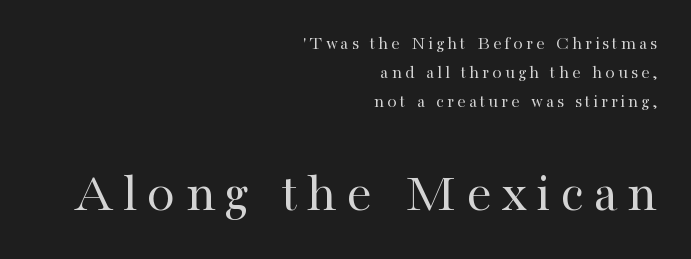
Q: Is the text bold? A: No.
Q: Is the text italic (slanted)? A: No, it is upright.
Q: Is the typeface a serif or a sans-serif typeface? A: Serif.
Q: Is the text underlined? A: No.
Q: How is the paragraph aligned? A: Right-aligned.
Q: Is the spacing between lines tight, normal or loose? A: Normal.
Q: Which block of text is set in a larger size, the first (top) or the second (bottom)? A: The second (bottom) one.
Q: Width (condensed, normal, or wide)? A: Normal.
Q: Stroke contrast? A: High.
Q: x-height? A: Medium.
Q: Monospaced? A: No.
